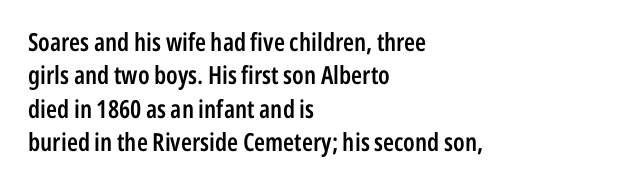
The glyphs have the mass of a demibold cut, below bold. The line-height multiplier appears to be the usual default. Any mark beneath the type? The region is blank. Layout note: lines flush left. Quick note: not italic, upright. The type is set solid horizontally, with unmodified tracking.
